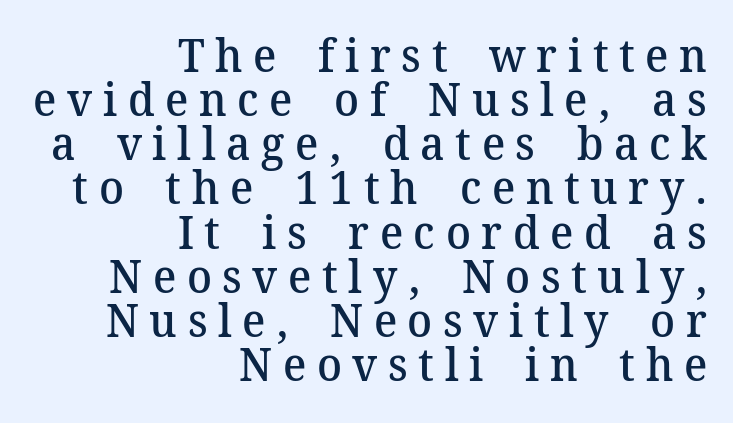
Q: Is the text bold? A: Semi-bold.
Q: Is the text italic (slanted)? A: No, it is upright.
Q: Is the typeface a serif or a sans-serif typeface? A: Serif.
Q: Is the text underlined? A: No.
Q: How is the paragraph aligned? A: Right-aligned.
Q: Is the spacing between letters normal or unusually wide? A: Unusually wide.
Q: Is the spacing between lines tight, normal or loose? A: Tight.
Q: Width (condensed, normal, or wide)? A: Normal.
Q: Stroke contrast? A: Medium.
Q: x-height? A: Medium.
Q: Monospaced? A: No.
